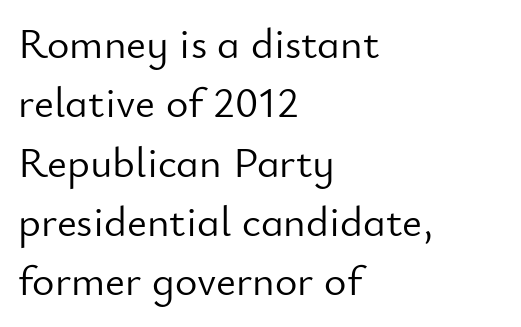
Q: Is the text bold? A: No.
Q: Is the text italic (slanted)? A: No, it is upright.
Q: Is the typeface a serif or a sans-serif typeface? A: Sans-serif.
Q: Is the text underlined? A: No.
Q: How is the paragraph aligned? A: Left-aligned.
Q: Is the spacing between letters normal or unusually wide? A: Normal.
Q: Is the spacing between lines tight, normal or loose? A: Normal.
Q: Width (condensed, normal, or wide)? A: Normal.
Q: Stroke contrast? A: Low.
Q: x-height? A: Small.
Q: Monospaced? A: No.
